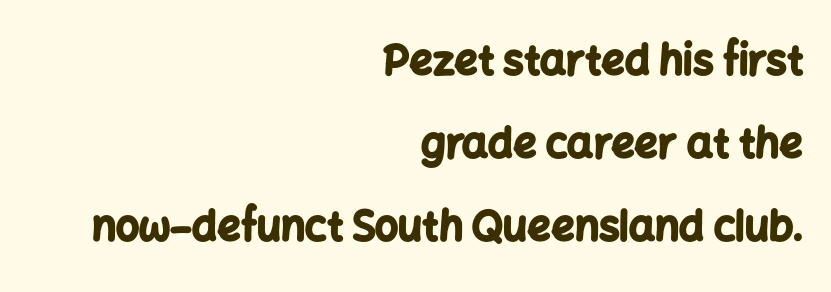
Q: Is the text bold? A: Yes.
Q: Is the text italic (slanted)? A: No, it is upright.
Q: Is the typeface a serif or a sans-serif typeface? A: Sans-serif.
Q: Is the text underlined? A: No.
Q: How is the paragraph aligned? A: Right-aligned.
Q: Is the spacing between letters normal or unusually wide? A: Normal.
Q: Is the spacing between lines tight, normal or loose? A: Loose.
Q: Width (condensed, normal, or wide)? A: Normal.
Q: Stroke contrast? A: Low.
Q: x-height? A: Medium.
Q: Monospaced? A: No.
